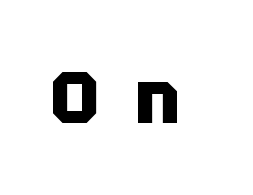
Q: Is the text bold? A: Yes.
Q: Is the text italic (slanted)? A: No, it is upright.
Q: Is the typeface a serif or a sans-serif typeface? A: Sans-serif.
Q: Is the text underlined? A: No.
Q: Is the spacing between letters normal or unusually wide? A: Unusually wide.
Q: Width (condensed, normal, or wide)? A: Normal.
Q: Stroke contrast? A: Low.
Q: x-height? A: Large.
Q: Monospaced? A: No.
